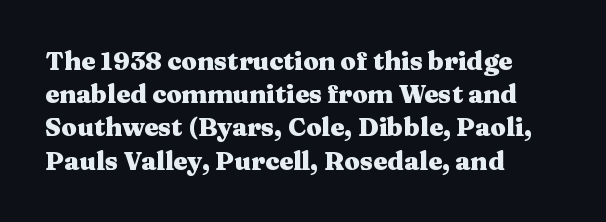
{"italic": "no", "bold": "yes", "underline": "no", "align": "left", "line_spacing": "normal", "line_spacing_ratio": 1.33, "letter_spacing": "normal", "letter_spacing_em": 0.0, "glyph_px": 25}
